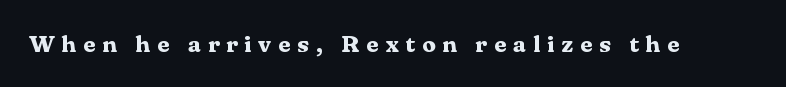
Someone cranked the tracking dial way up on this one. When letters stand straight like this, we call the style roman or upright. Bare-footed words on every line. The strokes are fattened all the way to bold.
